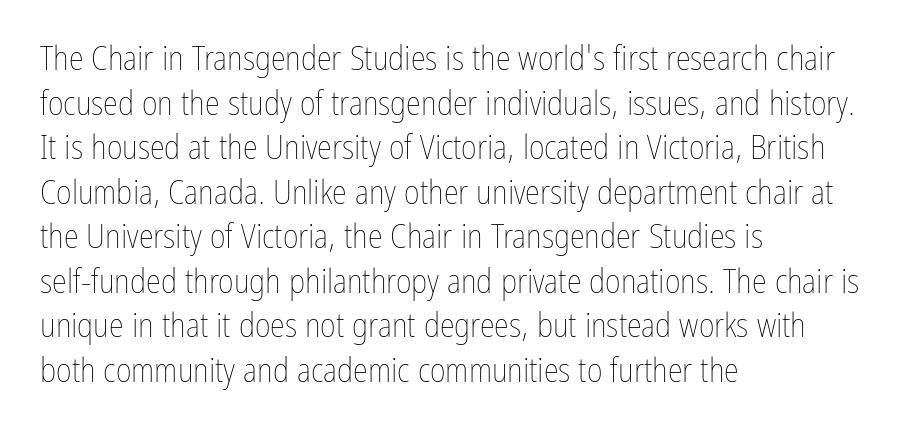
Q: Is the text bold? A: No.
Q: Is the text italic (slanted)? A: No, it is upright.
Q: Is the text underlined? A: No.
Q: How is the paragraph aligned? A: Left-aligned.
Q: Is the spacing between letters normal or unusually wide? A: Normal.
Q: Is the spacing between lines tight, normal or loose? A: Normal.
Q: Width (condensed, normal, or wide)? A: Condensed.
Q: Stroke contrast? A: Low.
Q: x-height? A: Medium.
Q: Monospaced? A: No.
